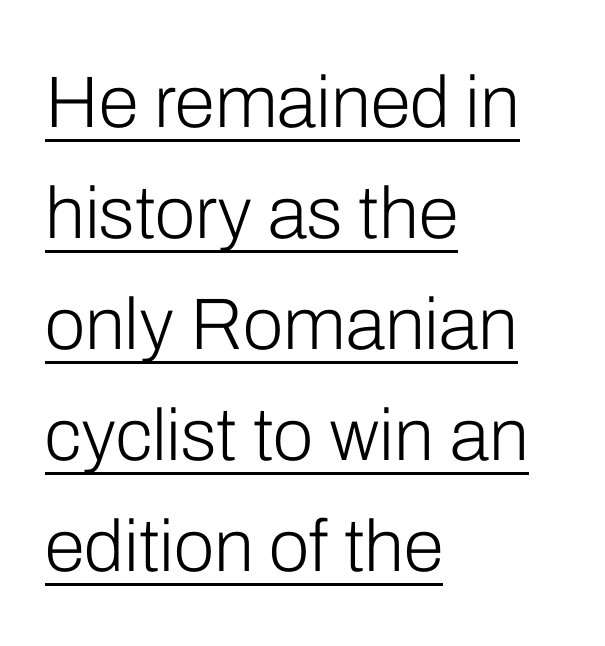
{"serif": "no", "italic": "no", "bold": "no", "weight": "light", "width": "normal", "stroke_contrast": "low", "x_height": "medium", "monospaced": "no", "underline": "yes", "align": "left", "line_spacing": "normal", "line_spacing_ratio": 1.52, "letter_spacing": "normal", "letter_spacing_em": 0.0, "glyph_px": 73}
